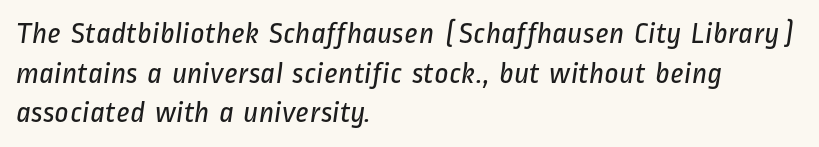
{"serif": "no", "bold": "no", "weight": "regular", "width": "condensed", "stroke_contrast": "low", "x_height": "medium", "monospaced": "no", "underline": "no", "align": "left", "line_spacing": "normal", "line_spacing_ratio": 1.28, "letter_spacing": "normal", "letter_spacing_em": 0.0, "glyph_px": 31}
